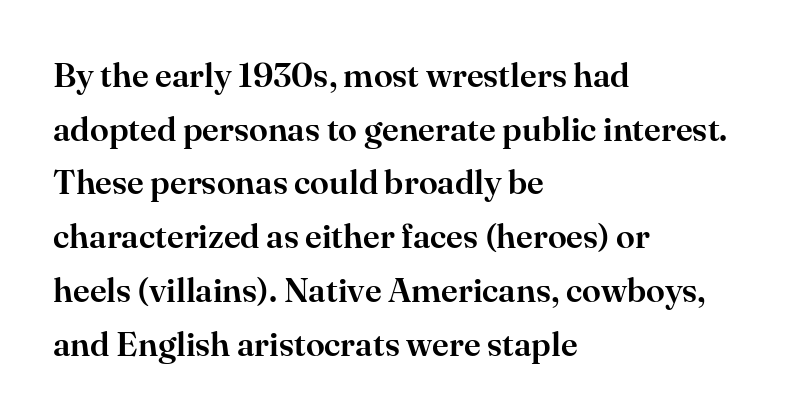
Is the block centered? No — it sits flush against the left margin. Note the varied advance widths — an 'i' is clearly narrower than an 'm'. Note: serifs present on the glyphs. Each word holds together tightly as a unit, with standard inter-letter gaps. The space beneath each line is pristine and unruled. Baseline-to-baseline distance is the conventional proportion of letter height.
